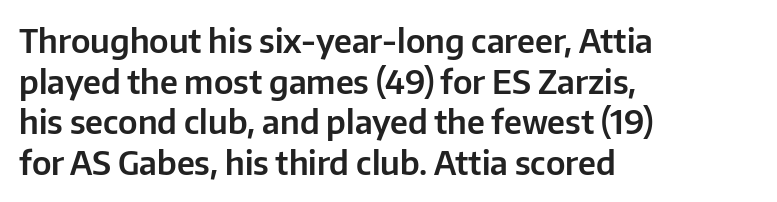
Look at the tracking — it's just the regular setting, nothing added. Any mark beneath the type? The region is blank. Short and long lines alike share a common starting point at left. Tall strokes in this sample are plumb rather than angled.
